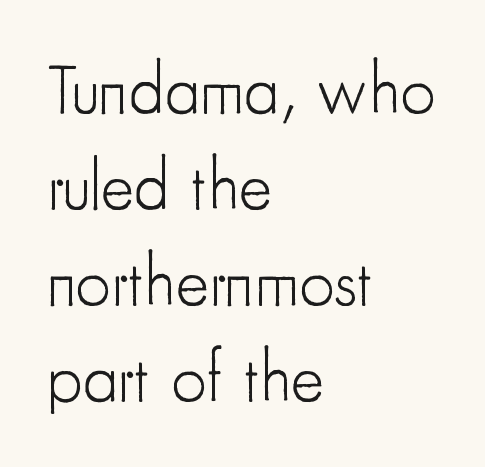
{"serif": "no", "italic": "no", "bold": "no", "weight": "light", "width": "condensed", "stroke_contrast": "low", "x_height": "small", "monospaced": "no", "underline": "no", "align": "left", "line_spacing": "normal", "line_spacing_ratio": 1.37, "letter_spacing": "normal", "letter_spacing_em": 0.0, "glyph_px": 70}
